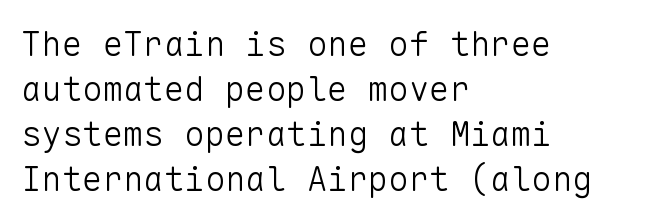
Is this a heavy cut? Hardly; it is regular or lighter. When letters stand straight like this, we call the style roman or upright. A typesetter would call this monospace, since all characters share one set width. A normal amount of white space separates one row of letters from the next. Reading down the block, your eye returns to a fixed left position each line.
